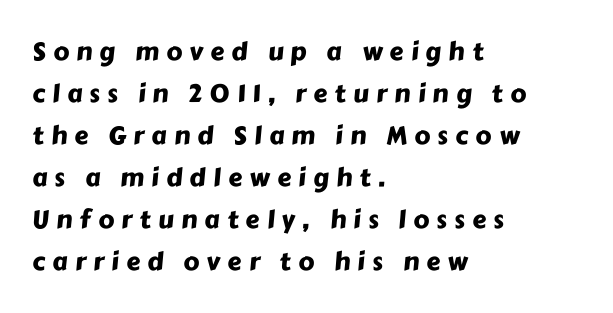
The image shows 25 px text type; set left-aligned, normal line spacing (1.68x), unusually wide letter spacing (+0.29 em), not underlined.
